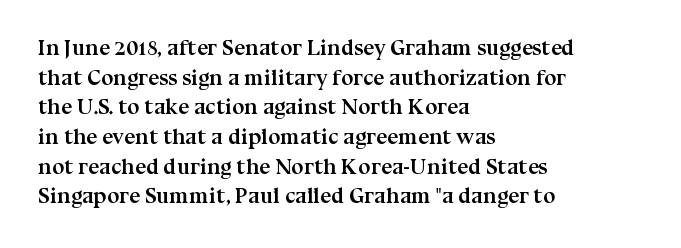
The image shows 22 px bold type, upright; set left-aligned, normal line spacing (1.35x), normal letter spacing, not underlined.
